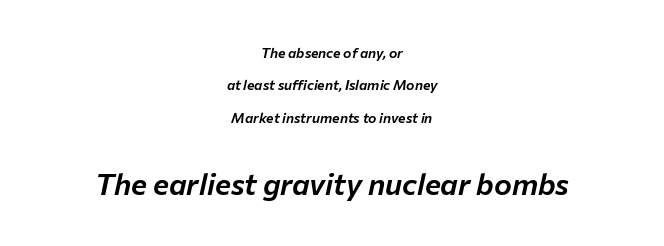
The image shows 30 px text type, italic (leaning right); set centered, loose line spacing (2.32x), normal letter spacing, not underlined; the second (bottom) block is 2.14x larger; low stroke contrast and a medium x-height.
